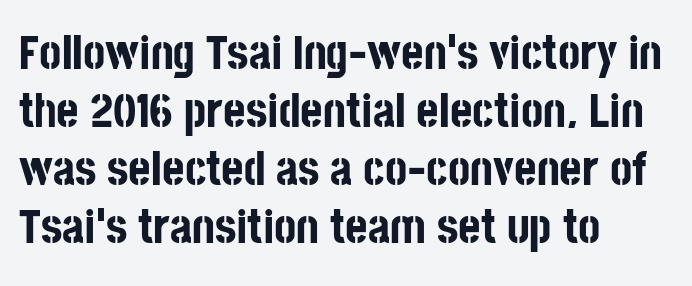
Q: Is the text bold? A: Yes.
Q: Is the text italic (slanted)? A: No, it is upright.
Q: Is the typeface a serif or a sans-serif typeface? A: Sans-serif.
Q: Is the text underlined? A: No.
Q: How is the paragraph aligned? A: Left-aligned.
Q: Is the spacing between letters normal or unusually wide? A: Normal.
Q: Width (condensed, normal, or wide)? A: Condensed.
Q: Stroke contrast? A: Low.
Q: x-height? A: Large.
Q: Monospaced? A: No.
